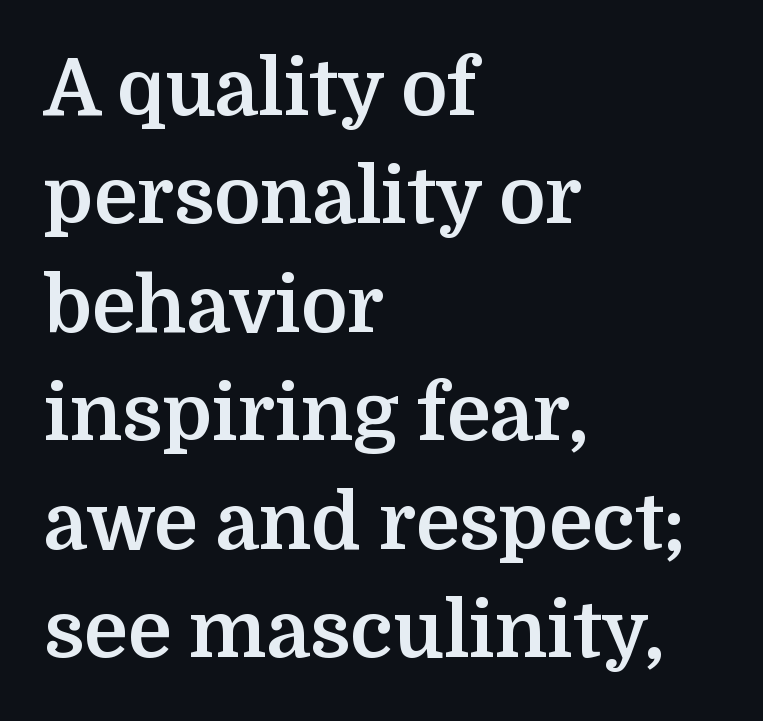
The image shows 78 px bold serif type, upright; set left-aligned, normal line spacing (1.39x), normal letter spacing, not underlined; medium stroke contrast and a medium x-height.
